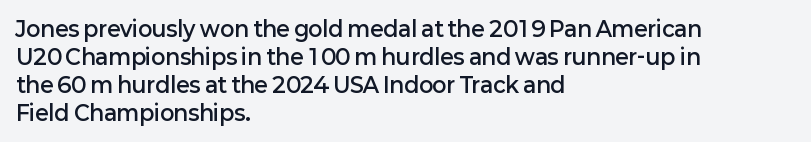
The image shows 21 px text type, upright; set left-aligned, normal line spacing (1.33x), normal letter spacing, not underlined.
